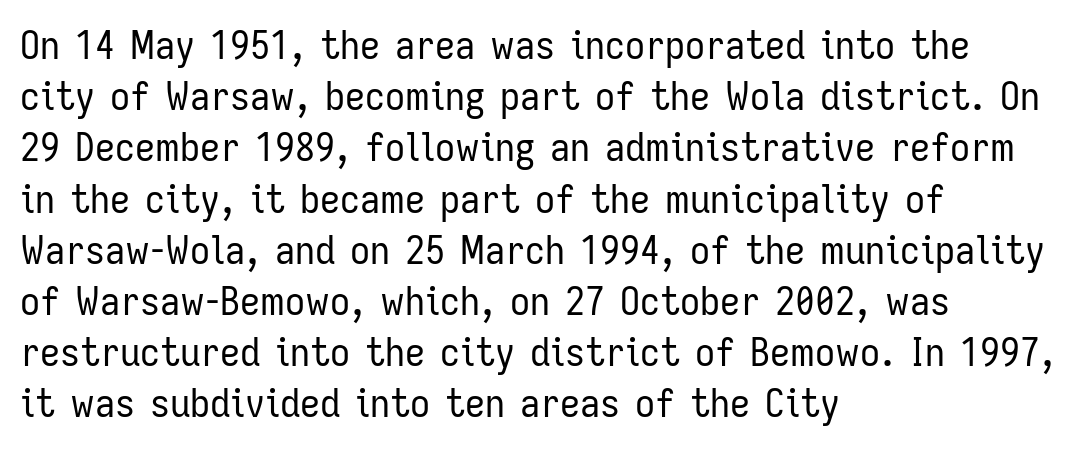
{"serif": "no", "italic": "no", "bold": "no", "weight": "regular", "width": "condensed", "stroke_contrast": "low", "x_height": "medium", "monospaced": "no", "underline": "no", "align": "left", "line_spacing": "normal", "line_spacing_ratio": 1.28, "letter_spacing": "normal", "letter_spacing_em": 0.0, "glyph_px": 40}
